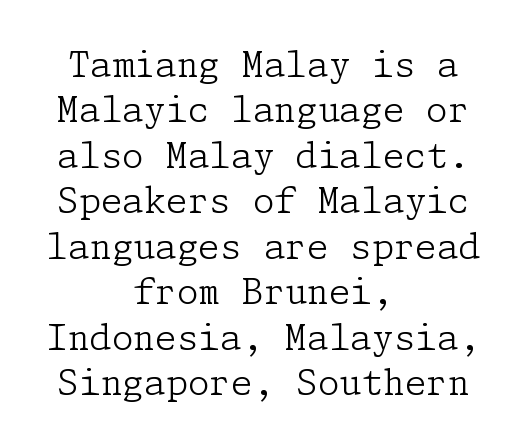
{"serif": "yes", "italic": "no", "bold": "no", "weight": "light", "width": "normal", "stroke_contrast": "low", "x_height": "medium", "underline": "no", "align": "center", "line_spacing": "normal", "line_spacing_ratio": 1.3, "letter_spacing": "normal", "letter_spacing_em": 0.0, "glyph_px": 35}
